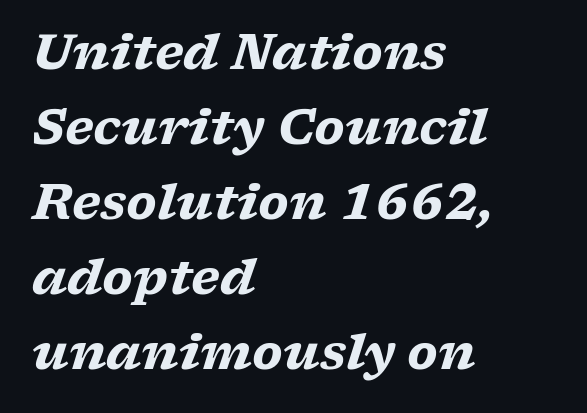
Letters rest on an invisible, unmarked baseline. The rendering uses natural spacing where letterforms have individual widths. Stroke terminals: seriffed. Every character sits at an angle, as italics do.
